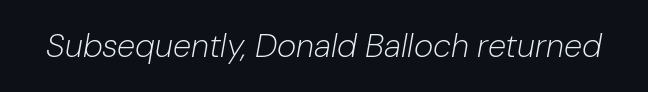
The image shows 33 px light type, italic (leaning right); set normal letter spacing, not underlined; low stroke contrast and a medium x-height.
